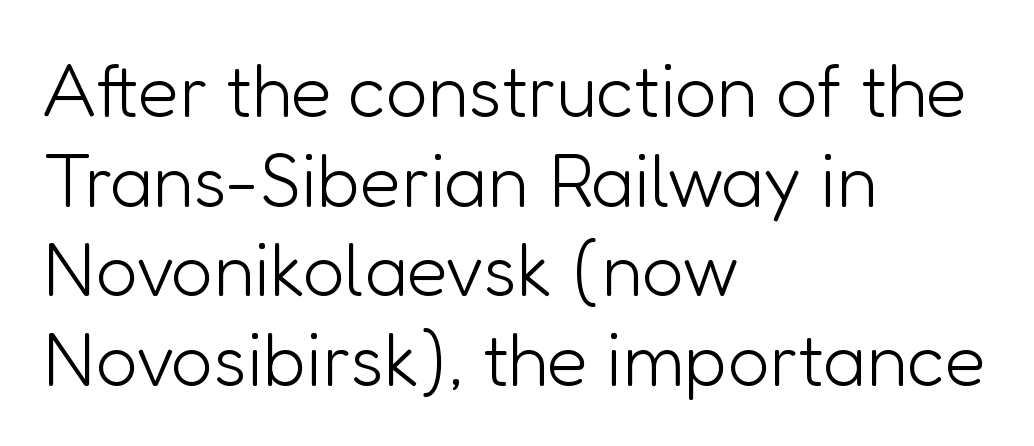
No feet cap the strokes, marking this as sans-serif type. Is the block centered? No — it sits flush against the left margin. The words here are not underlined. Letter spacing: default. Every character sits straight up, as roman type does.
